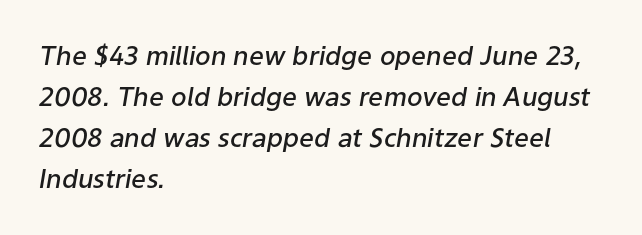
Q: Is the text bold? A: Semi-bold.
Q: Is the text italic (slanted)? A: Yes, it leans right by about 9 degrees.
Q: Is the text underlined? A: No.
Q: How is the paragraph aligned? A: Left-aligned.
Q: Is the spacing between letters normal or unusually wide? A: Normal.
Q: Is the spacing between lines tight, normal or loose? A: Normal.
